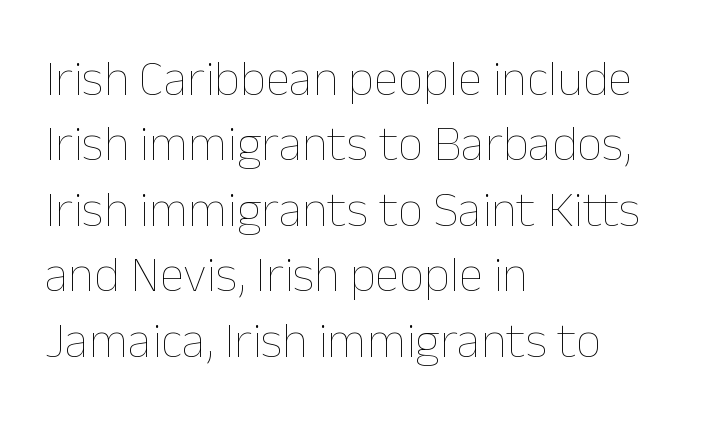
The image shows 50 px thin type, upright; set left-aligned, normal line spacing (1.31x), normal letter spacing, not underlined; low stroke contrast and a medium x-height.
